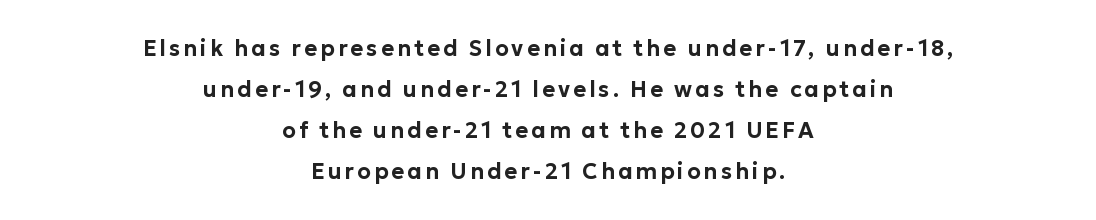
This rendering features lettering with no underline. This is the regular roman posture of the typeface. Short and long lines alike share a common midpoint.
